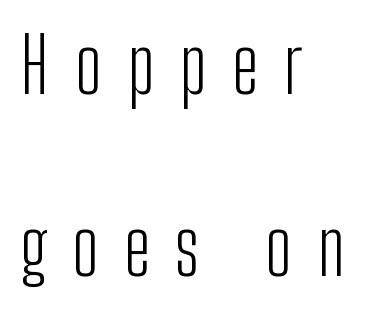
{"serif": "no", "italic": "no", "bold": "no", "weight": "light", "width": "condensed", "stroke_contrast": "low", "x_height": "medium", "monospaced": "no", "underline": "no", "align": "left", "line_spacing": "loose", "line_spacing_ratio": 2.43, "letter_spacing": "wide", "letter_spacing_em": 0.34, "glyph_px": 75}
